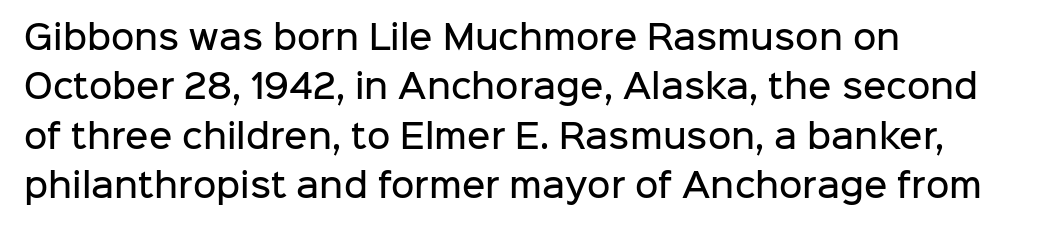
These lines keep a tight, regular rhythm from letter to letter. Do the characters align in a grid? No, the font is proportional. In CSS terms this would be text-align: left. This is the regular roman posture of the typeface. Bare-footed words on every line.
